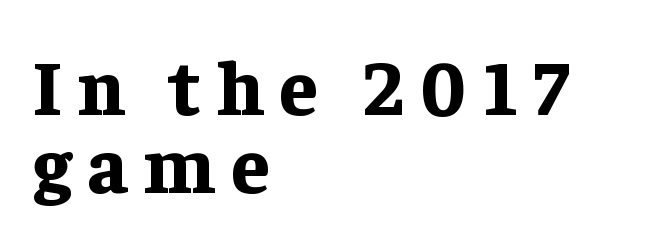
The image shows 78 px bold serif type, upright; set left-aligned, tight line spacing (1.0x), unusually wide letter spacing (+0.2 em), not underlined; low stroke contrast and a medium x-height.
